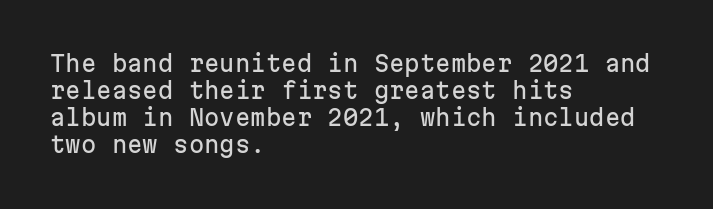
{"italic": "no", "underline": "no", "align": "left", "line_spacing_ratio": 1.23, "letter_spacing": "normal", "letter_spacing_em": 0.0, "glyph_px": 22}
